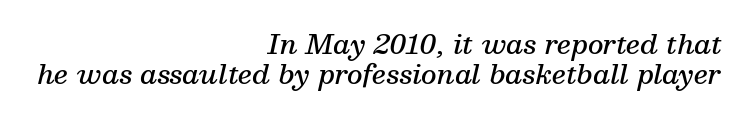
Q: Is the text bold? A: Semi-bold.
Q: Is the text italic (slanted)? A: Yes, it leans right by about 13 degrees.
Q: Is the text underlined? A: No.
Q: How is the paragraph aligned? A: Right-aligned.
Q: Is the spacing between letters normal or unusually wide? A: Normal.
Q: Is the spacing between lines tight, normal or loose? A: Tight.
